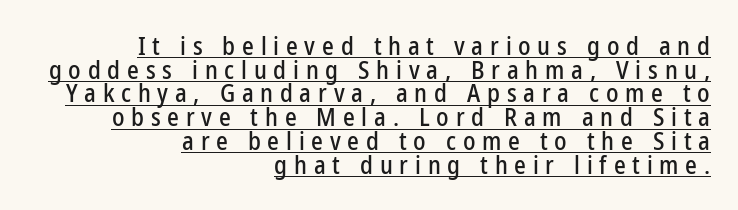
Emphasis is given by a line drawn under the lettering. In CSS terms this would be text-align: right. The vertical gap from one line to the next is small. The letterforms stand isolated, each surrounded by extra space.
